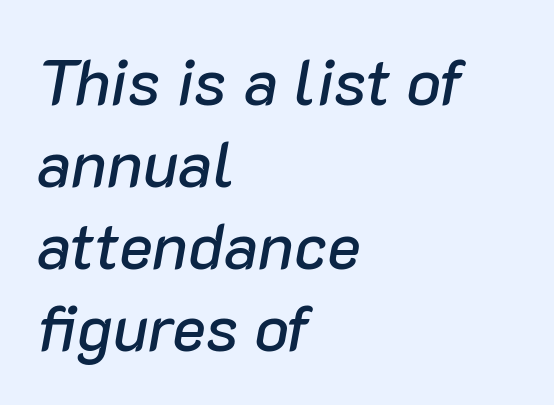
{"italic": "yes", "lean": "right", "slant_degrees": 10, "width": "normal", "stroke_contrast": "low", "x_height": "medium", "monospaced": "no", "underline": "no", "align": "left", "line_spacing": "normal", "line_spacing_ratio": 1.28, "letter_spacing": "normal", "letter_spacing_em": 0.0, "glyph_px": 64}
